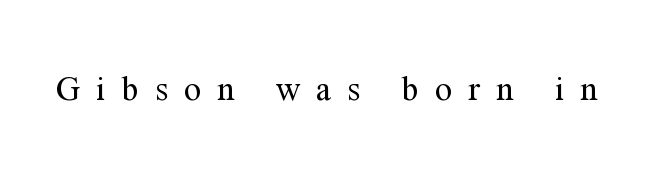
Q: Is the text bold? A: No.
Q: Is the text italic (slanted)? A: No, it is upright.
Q: Is the typeface a serif or a sans-serif typeface? A: Serif.
Q: Is the text underlined? A: No.
Q: Is the spacing between letters normal or unusually wide? A: Unusually wide.
Q: Width (condensed, normal, or wide)? A: Normal.
Q: Stroke contrast? A: Medium.
Q: x-height? A: Medium.
Q: Monospaced? A: No.
